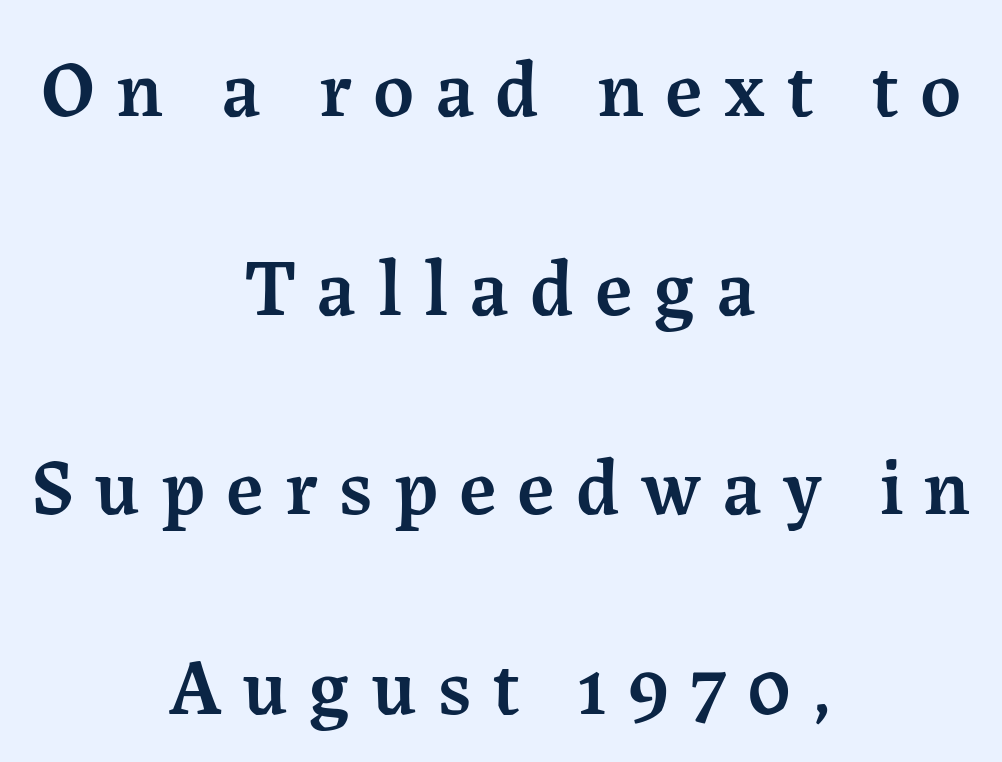
Q: Is the text bold? A: Semi-bold.
Q: Is the text italic (slanted)? A: No, it is upright.
Q: Is the typeface a serif or a sans-serif typeface? A: Serif.
Q: Is the text underlined? A: No.
Q: How is the paragraph aligned? A: Centered.
Q: Is the spacing between letters normal or unusually wide? A: Unusually wide.
Q: Is the spacing between lines tight, normal or loose? A: Loose.
Q: Width (condensed, normal, or wide)? A: Normal.
Q: Stroke contrast? A: Medium.
Q: x-height? A: Medium.
Q: Monospaced? A: No.
